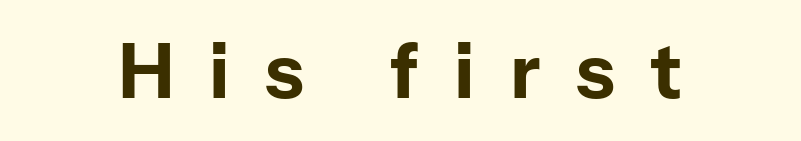
{"serif": "no", "italic": "no", "bold": "yes", "weight": "bold", "width": "normal", "stroke_contrast": "low", "x_height": "medium", "monospaced": "no", "underline": "no", "align": "center", "letter_spacing": "wide", "letter_spacing_em": 0.47, "glyph_px": 76}
